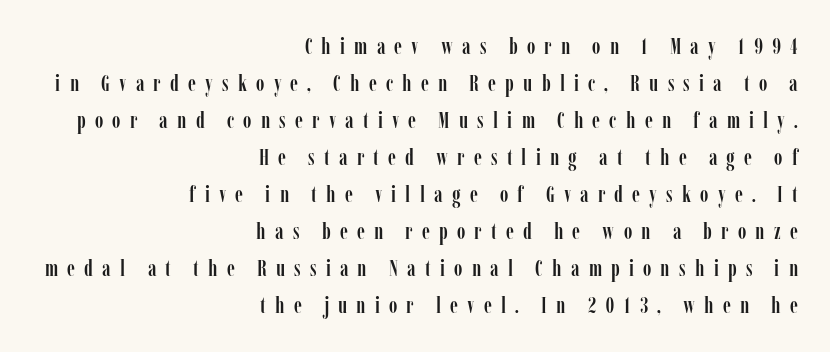
Q: Is the text italic (slanted)? A: No, it is upright.
Q: Is the text underlined? A: No.
Q: How is the paragraph aligned? A: Right-aligned.
Q: Is the spacing between letters normal or unusually wide? A: Unusually wide.
Q: Is the spacing between lines tight, normal or loose? A: Normal.
